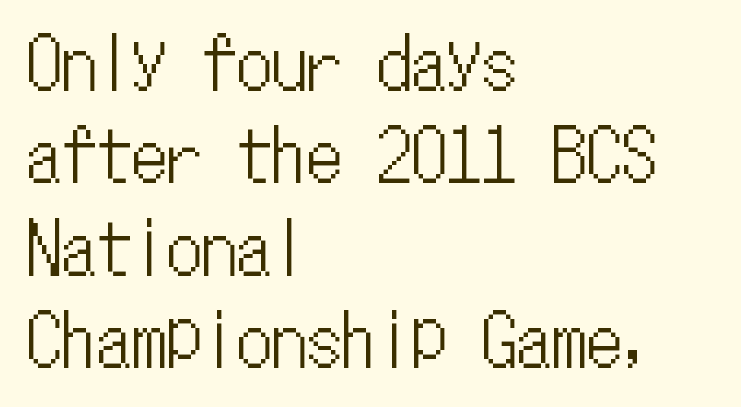
Q: Is the text italic (slanted)? A: No, it is upright.
Q: Is the text underlined? A: No.
Q: How is the paragraph aligned? A: Left-aligned.
Q: Is the spacing between letters normal or unusually wide? A: Normal.
Q: Is the spacing between lines tight, normal or loose? A: Normal.
Q: Width (condensed, normal, or wide)? A: Condensed.
Q: Stroke contrast? A: Low.
Q: x-height? A: Medium.
Q: Monospaced? A: Yes.
